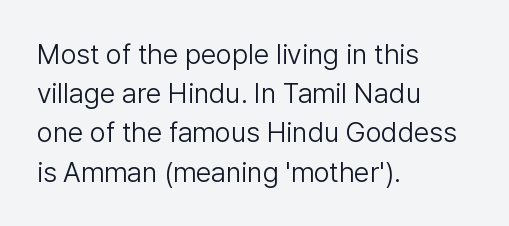
Q: Is the text bold? A: No.
Q: Is the text italic (slanted)? A: No, it is upright.
Q: Is the typeface a serif or a sans-serif typeface? A: Sans-serif.
Q: Is the text underlined? A: No.
Q: How is the paragraph aligned? A: Left-aligned.
Q: Is the spacing between letters normal or unusually wide? A: Normal.
Q: Is the spacing between lines tight, normal or loose? A: Normal.
Q: Width (condensed, normal, or wide)? A: Normal.
Q: Stroke contrast? A: Low.
Q: x-height? A: Medium.
Q: Monospaced? A: No.
